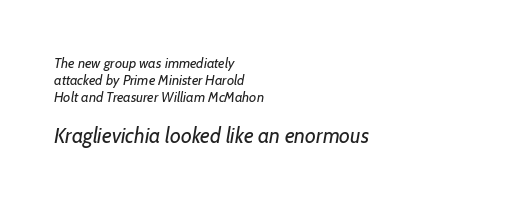
Q: Is the text bold? A: No.
Q: Is the text underlined? A: No.
Q: How is the paragraph aligned? A: Left-aligned.
Q: Is the spacing between letters normal or unusually wide? A: Normal.
Q: Which block of text is set in a larger size, the first (top) or the second (bottom)? A: The second (bottom) one.
